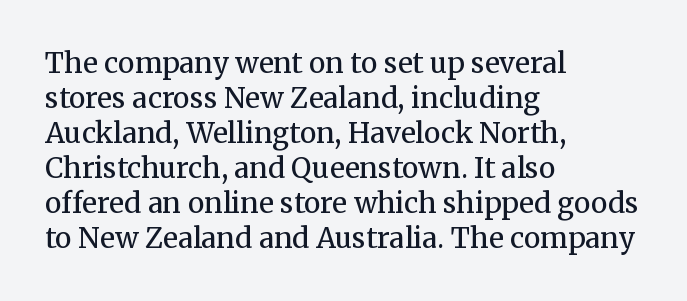
The font is comparable to plain body text, perhaps lighter. Each row of text sits above clean, open space. The tracking reads as untouched default to a designer's eye. A normal amount of white space separates one row of letters from the next. Line beginnings align vertically; line endings do not.
